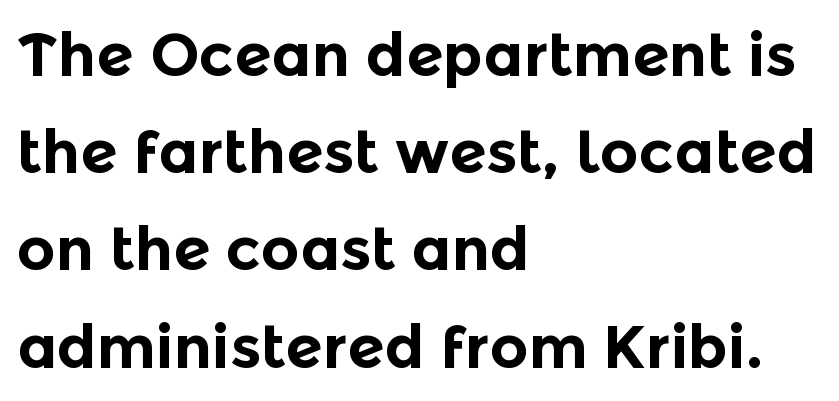
The image shows 60 px bold sans-serif type, upright; set left-aligned, normal line spacing (1.62x), normal letter spacing, not underlined; a medium x-height.
